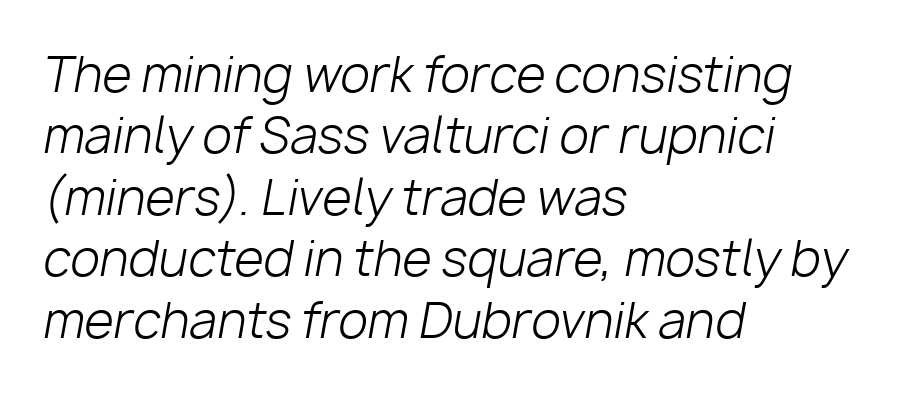
The image shows 48 px light type, italic (leaning right); set left-aligned, normal line spacing (1.28x), normal letter spacing, not underlined; low stroke contrast and a medium x-height.
